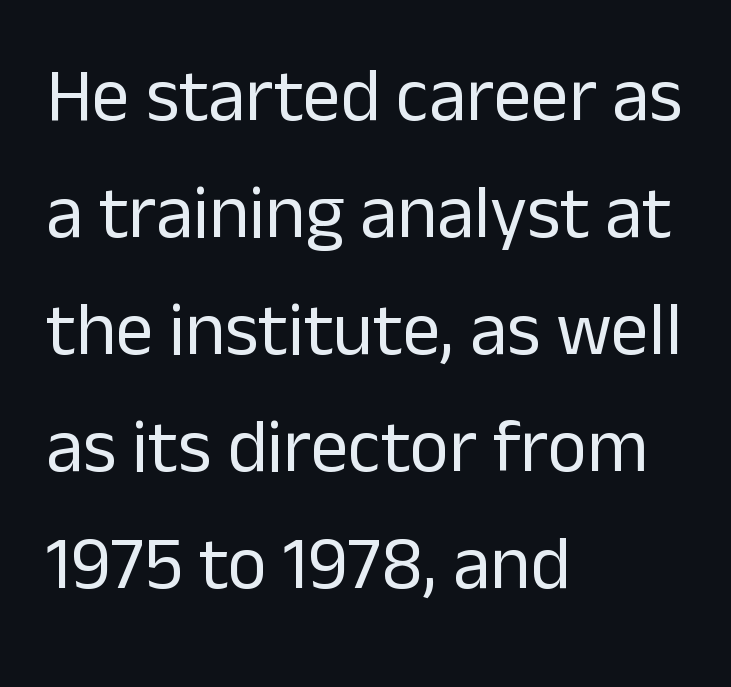
Q: Is the text bold? A: No.
Q: Is the text italic (slanted)? A: No, it is upright.
Q: Is the typeface a serif or a sans-serif typeface? A: Sans-serif.
Q: Is the text underlined? A: No.
Q: How is the paragraph aligned? A: Left-aligned.
Q: Is the spacing between letters normal or unusually wide? A: Normal.
Q: Is the spacing between lines tight, normal or loose? A: Normal.
Q: Width (condensed, normal, or wide)? A: Normal.
Q: Stroke contrast? A: Low.
Q: x-height? A: Medium.
Q: Monospaced? A: No.
